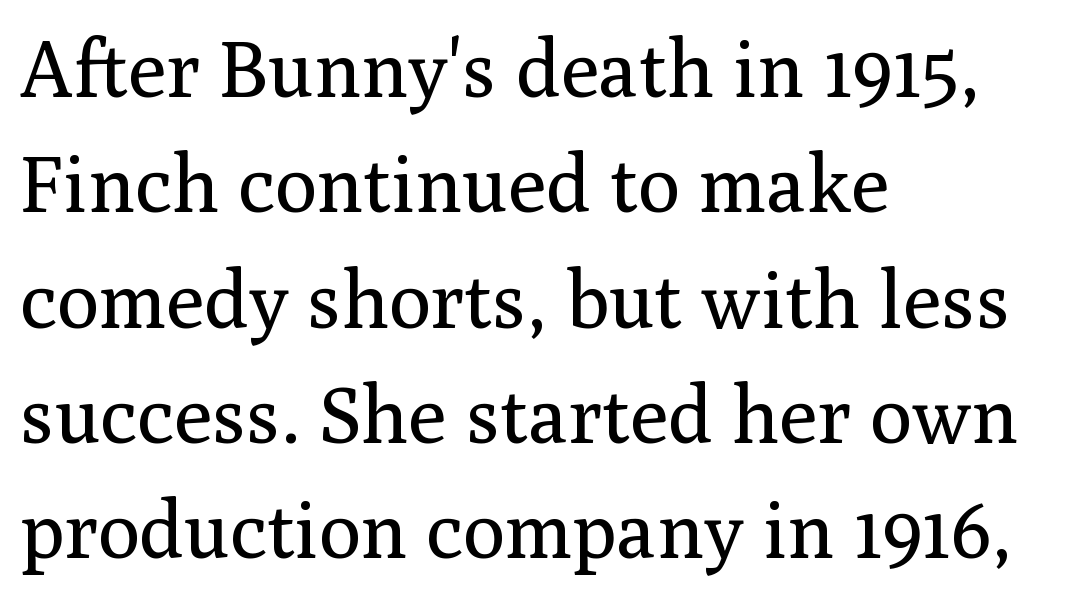
Stems here are at most as thick as an everyday book face. I'd call this a serif setting — the letters wear small feet. The rendering anchors every line to the left-hand side. These lines are rendered in a variable-pitch font. Tracking value appears to be zero — textbook default spacing.
